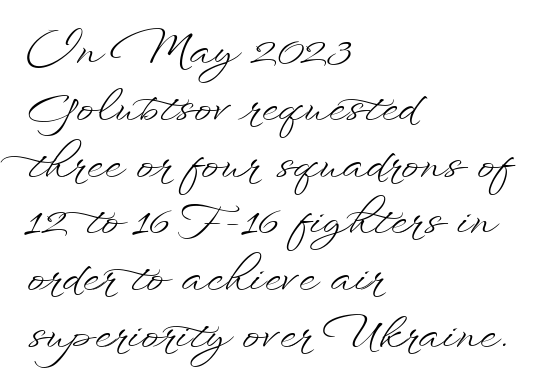
Q: Is the text bold? A: No.
Q: Is the text italic (slanted)? A: Yes.
Q: Is the text underlined? A: No.
Q: How is the paragraph aligned? A: Left-aligned.
Q: Is the spacing between letters normal or unusually wide? A: Normal.
Q: Is the spacing between lines tight, normal or loose? A: Normal.
Q: Width (condensed, normal, or wide)? A: Wide.
Q: Stroke contrast? A: Low.
Q: x-height? A: Small.
Q: Monospaced? A: No.
